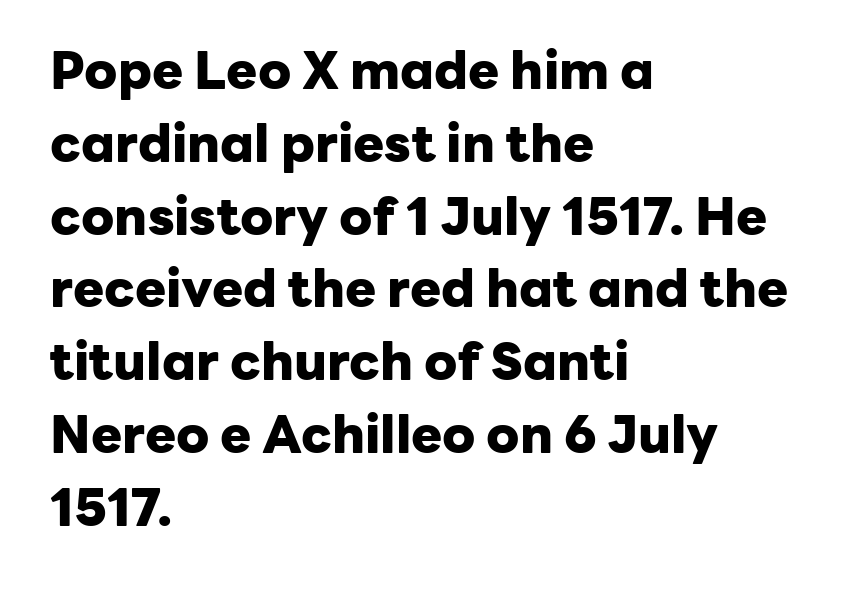
The image shows 52 px heavy sans-serif type, upright; set left-aligned, normal line spacing (1.4x), normal letter spacing, not underlined; low stroke contrast and a medium x-height.
